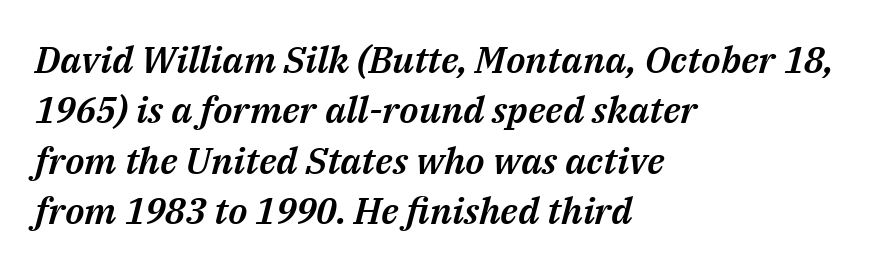
Q: Is the text italic (slanted)? A: Yes, it leans right by about 14 degrees.
Q: Is the text underlined? A: No.
Q: How is the paragraph aligned? A: Left-aligned.
Q: Is the spacing between letters normal or unusually wide? A: Normal.
Q: Is the spacing between lines tight, normal or loose? A: Normal.
Q: Width (condensed, normal, or wide)? A: Normal.
Q: Stroke contrast? A: Medium.
Q: x-height? A: Medium.
Q: Monospaced? A: No.
